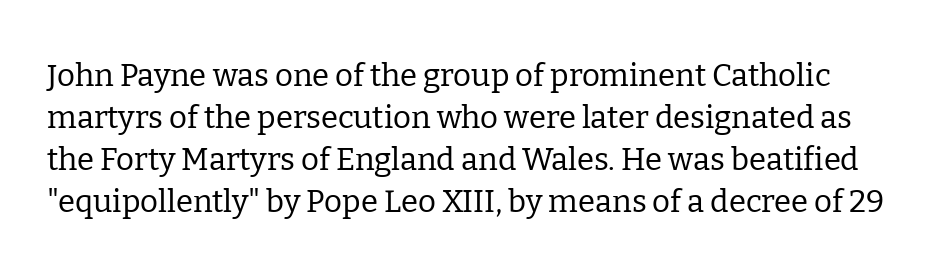
Successive baselines arrive at the customary interval. Each letter keeps its own natural width here, so spacing adapts to shape. Compared with a typical body face, this is equally light or lighter still. A serif font was chosen for this passage. Does extra space separate the letters? No, they use regular spacing. Upright lettering throughout.
